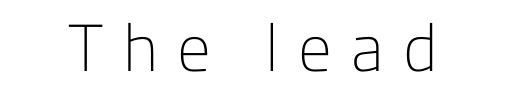
The image shows 67 px light sans-serif type, upright; set unusually wide letter spacing (+0.29 em), not underlined; low stroke contrast and a medium x-height.
